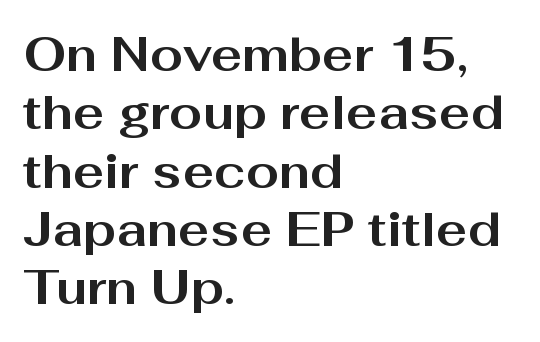
The image shows 47 px bold, wide sans-serif type, upright; set left-aligned, line spacing 1.24x, normal letter spacing, not underlined; medium stroke contrast and a medium x-height.
